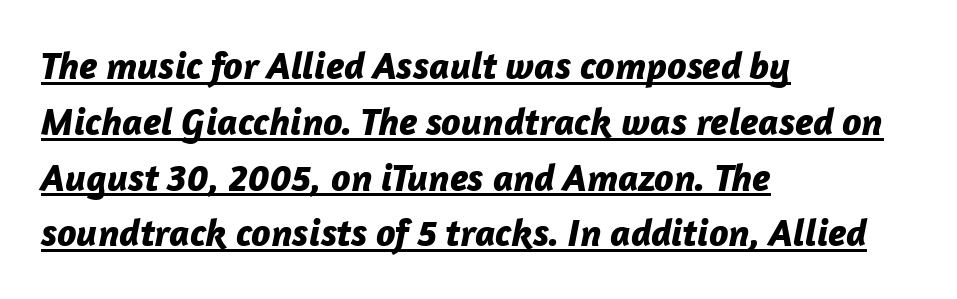
{"italic": "yes", "lean": "right", "slant_degrees": 12, "bold": "yes", "weight": "bold", "width": "normal", "stroke_contrast": "low", "x_height": "medium", "monospaced": "no", "underline": "yes", "align": "left", "line_spacing": "normal", "line_spacing_ratio": 1.43, "letter_spacing": "normal", "letter_spacing_em": 0.0, "glyph_px": 39}
